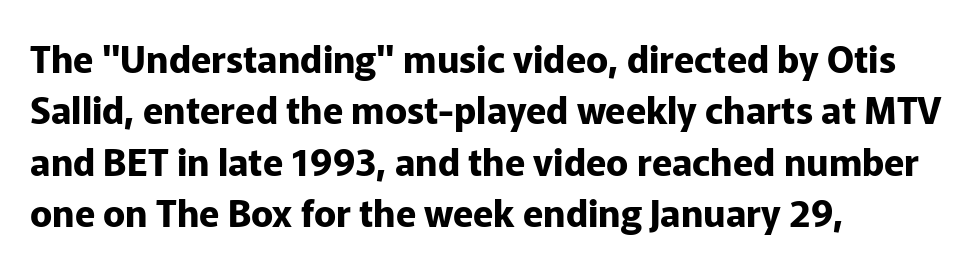
Q: Is the text bold? A: Yes.
Q: Is the text italic (slanted)? A: No, it is upright.
Q: Is the typeface a serif or a sans-serif typeface? A: Sans-serif.
Q: Is the text underlined? A: No.
Q: How is the paragraph aligned? A: Left-aligned.
Q: Is the spacing between letters normal or unusually wide? A: Normal.
Q: Is the spacing between lines tight, normal or loose? A: Normal.
Q: Width (condensed, normal, or wide)? A: Normal.
Q: Stroke contrast? A: Low.
Q: x-height? A: Medium.
Q: Monospaced? A: No.
